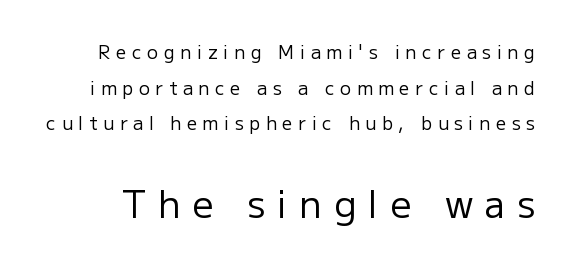
This block would shrink considerably if given ordinary leading; it's expanded now. The characters display no serif detailing; their extremities are plain. Underlining? Definitely not there. Weight: in the light-to-regular range.
